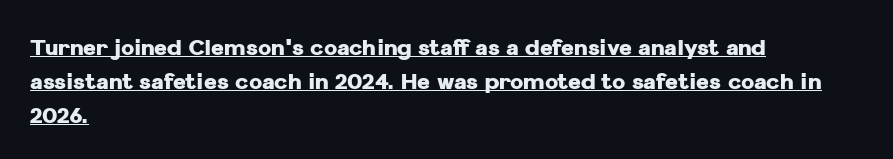
The image shows 22 px bold type, upright; set left-aligned, normal line spacing (1.54x), normal letter spacing, underlined.
